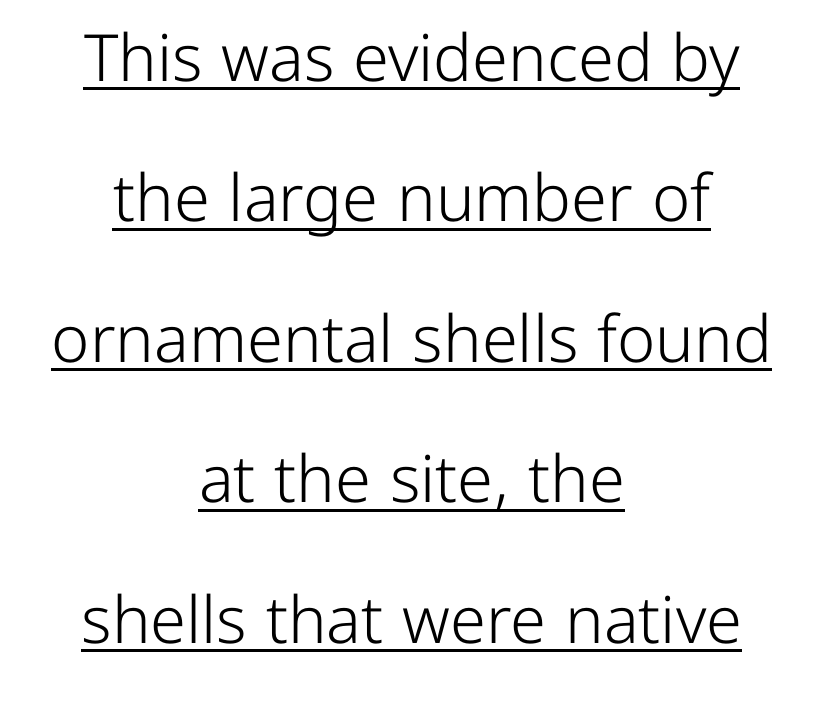
One glance says open: line gaps are wider than usual. Letterform terminals end flat and unadorned throughout the passage. Here the designer chose a conventional face with non-uniform glyph widths. Horizontally, the lines are justified to the midpoint only. A baseline rule has been typeset under these characters. Every stem runs plumb, perpendicular to the baseline.
